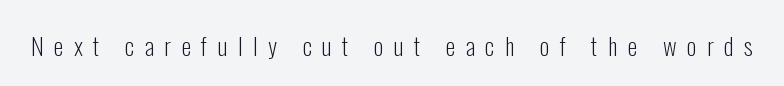
Q: Is the text bold? A: No.
Q: Is the text italic (slanted)? A: No, it is upright.
Q: Is the text underlined? A: No.
Q: Is the spacing between letters normal or unusually wide? A: Unusually wide.
